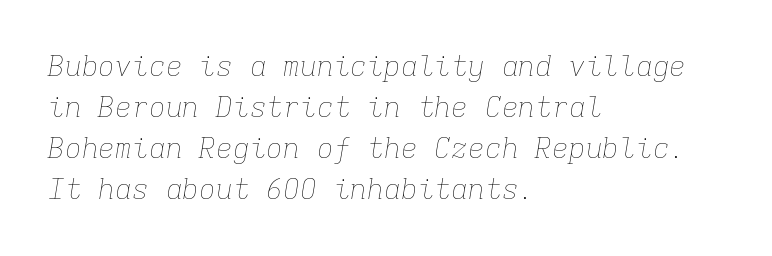
Q: Is the text bold? A: No.
Q: Is the text italic (slanted)? A: Yes, it leans right by about 9 degrees.
Q: Is the text underlined? A: No.
Q: How is the paragraph aligned? A: Left-aligned.
Q: Is the spacing between letters normal or unusually wide? A: Normal.
Q: Is the spacing between lines tight, normal or loose? A: Normal.
Q: Width (condensed, normal, or wide)? A: Normal.
Q: Stroke contrast? A: Low.
Q: x-height? A: Medium.
Q: Monospaced? A: Yes.
